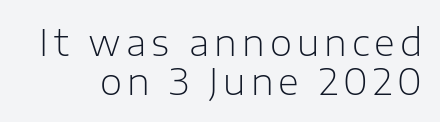
The image shows 36 px light sans-serif type, upright; set tight line spacing (1.09x), not underlined; low stroke contrast and a medium x-height.
